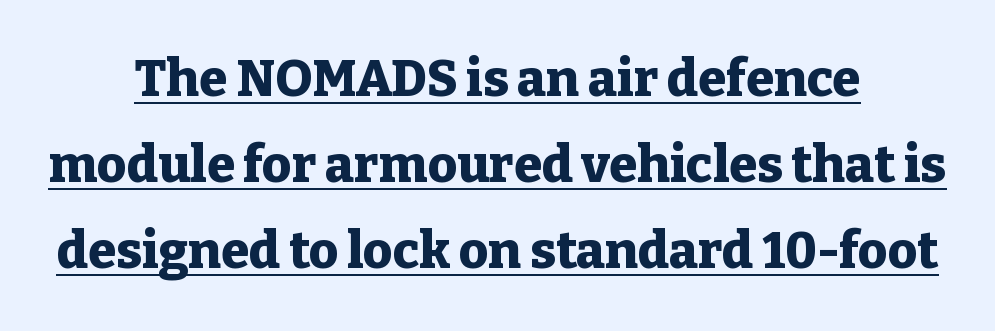
The image shows 51 px heavy serif type, upright; set centered, normal line spacing (1.69x), normal letter spacing, underlined; low stroke contrast and a medium x-height.
